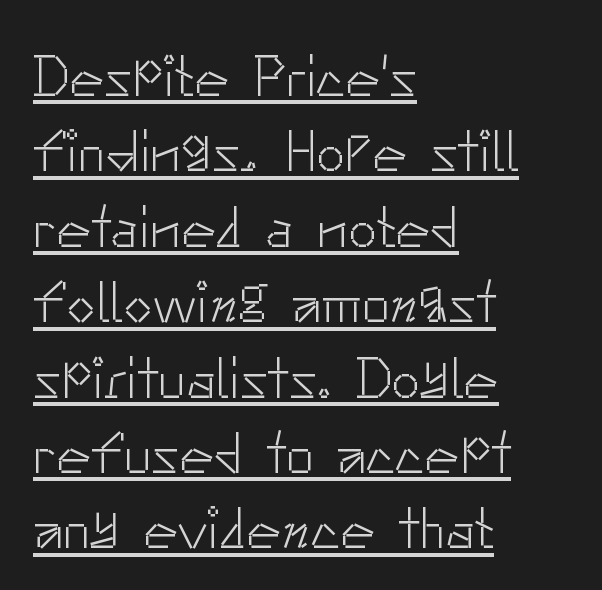
Q: Is the text bold? A: No.
Q: Is the text italic (slanted)? A: No, it is upright.
Q: Is the typeface a serif or a sans-serif typeface? A: Sans-serif.
Q: Is the text underlined? A: Yes.
Q: How is the paragraph aligned? A: Left-aligned.
Q: Is the spacing between letters normal or unusually wide? A: Normal.
Q: Is the spacing between lines tight, normal or loose? A: Normal.
Q: Width (condensed, normal, or wide)? A: Normal.
Q: Stroke contrast? A: Low.
Q: x-height? A: Small.
Q: Monospaced? A: No.
